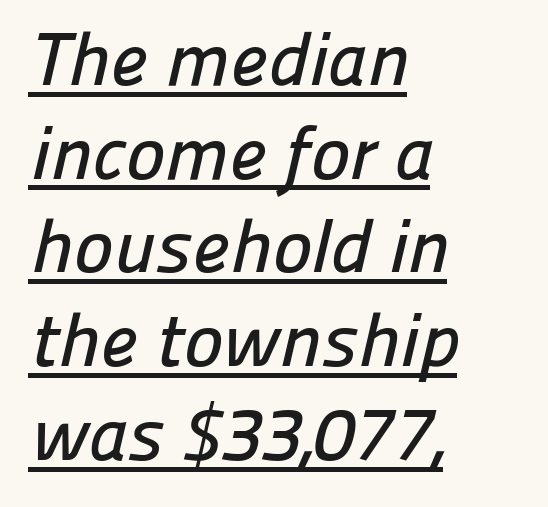
The ragged edge is on the right, which tells us the setting is flush left. You could not count columns in this text — the font is proportionally spaced. A continuous stroke trails under the words, as in a hyperlink. Characters follow at the spacing the type designer built in. Does the leading feel generous? No, just average. A typesetter would label this face a sans.
